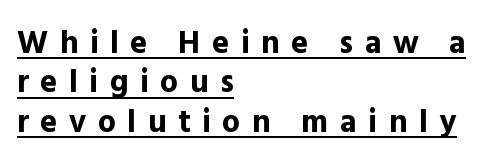
Q: Is the text bold? A: Yes.
Q: Is the text italic (slanted)? A: No, it is upright.
Q: Is the typeface a serif or a sans-serif typeface? A: Sans-serif.
Q: Is the text underlined? A: Yes.
Q: How is the paragraph aligned? A: Left-aligned.
Q: Is the spacing between letters normal or unusually wide? A: Unusually wide.
Q: Width (condensed, normal, or wide)? A: Normal.
Q: x-height? A: Medium.
Q: Monospaced? A: No.
